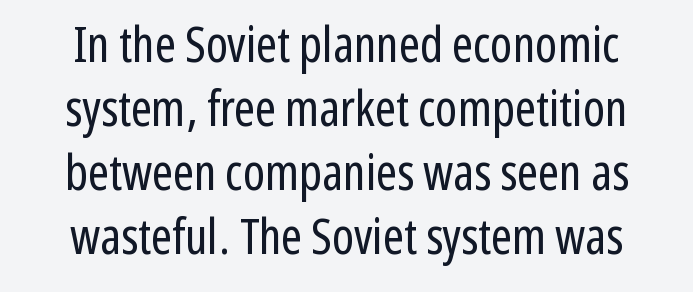
Serifs: no, the terminals of the letterforms are clean. Honestly, there is no underline to notice here at all. In terms of letterspacing, this is plain default setting. Vertical stems look standard width or narrower in stroke. Here the designer chose a conventional face with non-uniform glyph widths. Which margin do the lines hug? Neither — every line sits in the middle.
